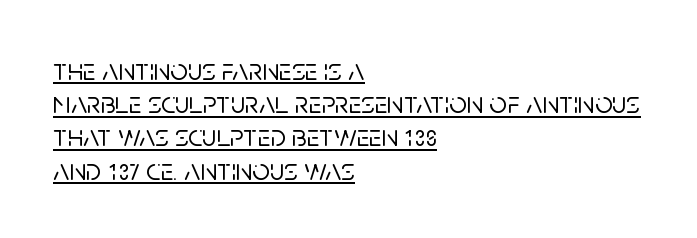
{"serif": "no", "italic": "no", "width": "normal", "stroke_contrast": "low", "x_height": "large", "monospaced": "no", "underline": "yes", "align": "left", "line_spacing": "tight", "line_spacing_ratio": 1.07, "letter_spacing": "normal", "letter_spacing_em": 0.0, "glyph_px": 31}
